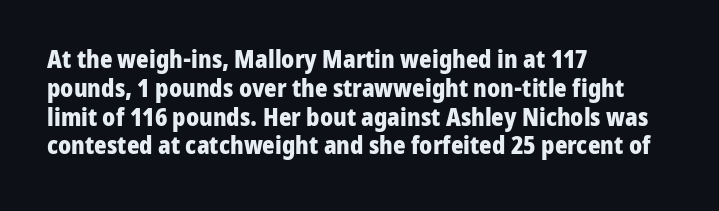
A classic flush-left, rag-right setting is used for this passage. Plenty of ink on the page — the face is bold. A typesetter would mark this as roman, not italic. In terms of letterspacing, this is plain default setting. The zone under the glyphs is completely vacant.
